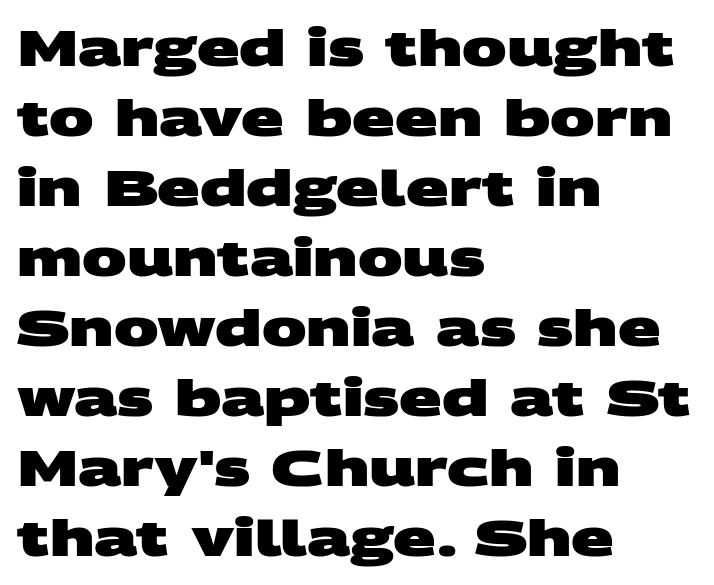
{"serif": "no", "bold": "yes", "weight": "heavy", "width": "wide", "stroke_contrast": "medium", "x_height": "large", "monospaced": "no", "underline": "no", "align": "left", "line_spacing": "normal", "line_spacing_ratio": 1.4, "letter_spacing": "normal", "letter_spacing_em": 0.0, "glyph_px": 50}
